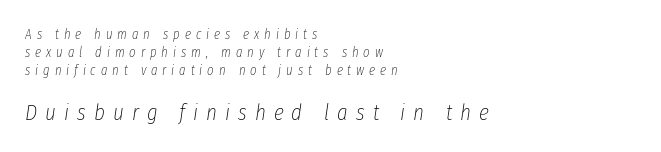
The image shows 23 px text type, italic (leaning right); set left-aligned, normal line spacing (1.29x), unusually wide letter spacing (+0.35 em), not underlined; the second (bottom) block is 1.64x larger.
